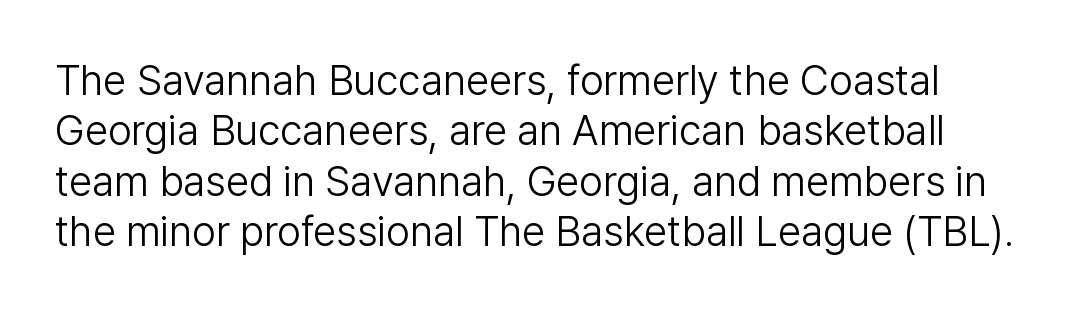
Q: Is the text bold? A: No.
Q: Is the text italic (slanted)? A: No, it is upright.
Q: Is the typeface a serif or a sans-serif typeface? A: Sans-serif.
Q: Is the text underlined? A: No.
Q: Is the spacing between letters normal or unusually wide? A: Normal.
Q: Width (condensed, normal, or wide)? A: Normal.
Q: Stroke contrast? A: Low.
Q: x-height? A: Medium.
Q: Monospaced? A: No.
